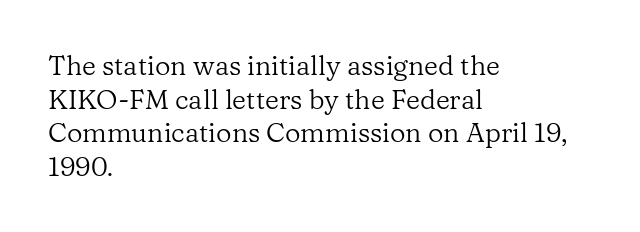
Whoever set this chose a conventional vertical rhythm. Each stroke keeps to a modest, everyday thickness or less. Is there any slant? The stems are plumb. Any mark beneath the type? The region is blank. Horizontal alignment here is leftward, the default for most running prose.
